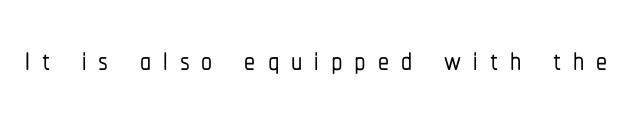
Q: Is the text italic (slanted)? A: No, it is upright.
Q: Is the typeface a serif or a sans-serif typeface? A: Sans-serif.
Q: Is the text underlined? A: No.
Q: Is the spacing between letters normal or unusually wide? A: Unusually wide.
Q: Width (condensed, normal, or wide)? A: Condensed.
Q: Stroke contrast? A: Low.
Q: x-height? A: Medium.
Q: Monospaced? A: No.
